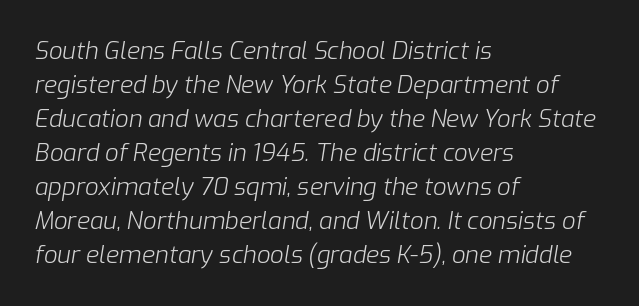
Q: Is the text bold? A: No.
Q: Is the text italic (slanted)? A: Yes, it leans right by about 9 degrees.
Q: Is the text underlined? A: No.
Q: How is the paragraph aligned? A: Left-aligned.
Q: Is the spacing between letters normal or unusually wide? A: Normal.
Q: Is the spacing between lines tight, normal or loose? A: Normal.
